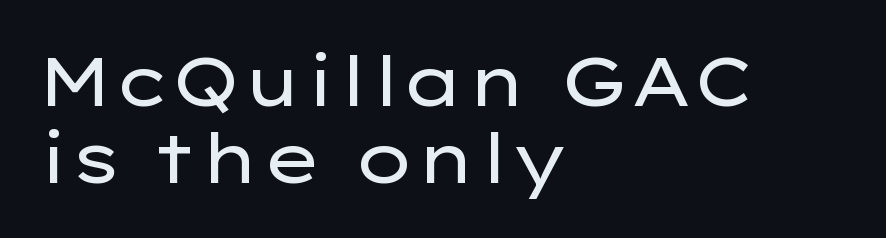
Q: Is the text bold? A: No.
Q: Is the text italic (slanted)? A: No, it is upright.
Q: Is the typeface a serif or a sans-serif typeface? A: Sans-serif.
Q: Is the text underlined? A: No.
Q: How is the paragraph aligned? A: Left-aligned.
Q: Is the spacing between letters normal or unusually wide? A: Normal.
Q: Is the spacing between lines tight, normal or loose? A: Tight.
Q: Width (condensed, normal, or wide)? A: Wide.
Q: Stroke contrast? A: Low.
Q: x-height? A: Medium.
Q: Monospaced? A: No.
